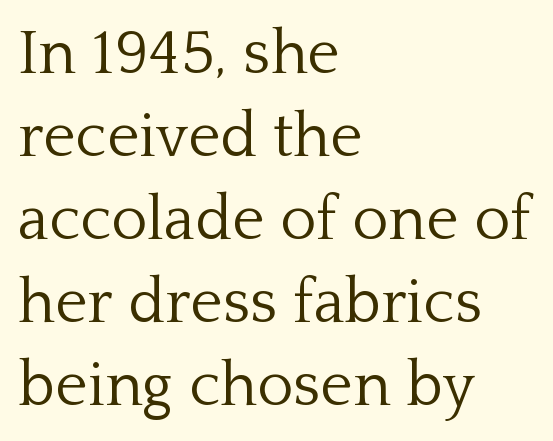
The image shows 62 px light serif type, upright; set left-aligned, normal line spacing (1.34x), normal letter spacing, not underlined; low stroke contrast and a medium x-height.
